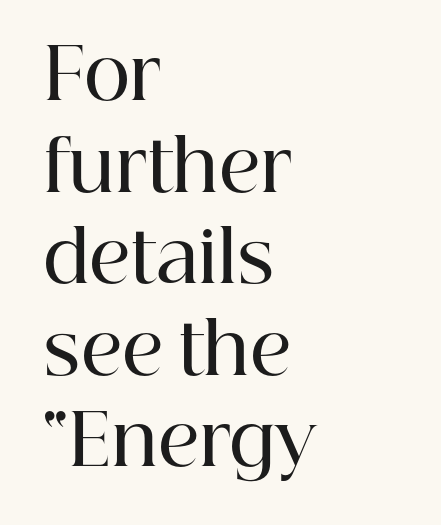
Q: Is the text bold? A: Semi-bold.
Q: Is the text italic (slanted)? A: No, it is upright.
Q: Is the typeface a serif or a sans-serif typeface? A: Serif.
Q: Is the text underlined? A: No.
Q: How is the paragraph aligned? A: Left-aligned.
Q: Is the spacing between letters normal or unusually wide? A: Normal.
Q: Is the spacing between lines tight, normal or loose? A: Normal.
Q: Width (condensed, normal, or wide)? A: Normal.
Q: Stroke contrast? A: High.
Q: x-height? A: Medium.
Q: Monospaced? A: No.
